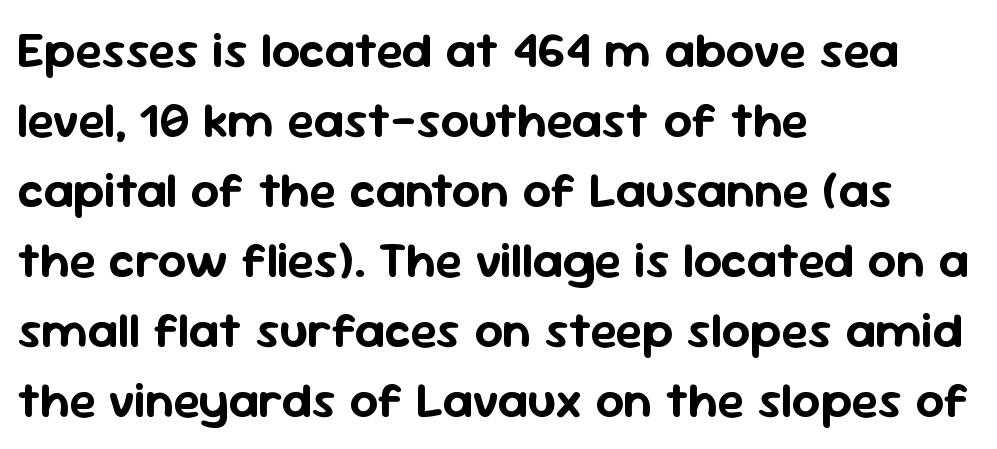
Q: Is the text italic (slanted)? A: No, it is upright.
Q: Is the typeface a serif or a sans-serif typeface? A: Sans-serif.
Q: Is the text underlined? A: No.
Q: How is the paragraph aligned? A: Left-aligned.
Q: Is the spacing between letters normal or unusually wide? A: Normal.
Q: Is the spacing between lines tight, normal or loose? A: Normal.
Q: Width (condensed, normal, or wide)? A: Normal.
Q: Stroke contrast? A: Low.
Q: x-height? A: Medium.
Q: Monospaced? A: No.
